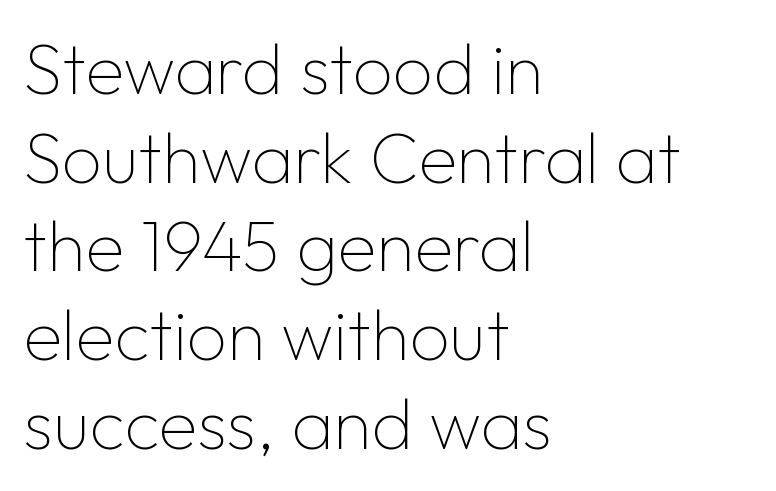
{"serif": "no", "italic": "no", "bold": "no", "weight": "thin", "width": "normal", "stroke_contrast": "low", "x_height": "medium", "monospaced": "no", "underline": "no", "align": "left", "line_spacing": "normal", "line_spacing_ratio": 1.25, "letter_spacing": "normal", "letter_spacing_em": 0.0, "glyph_px": 71}
